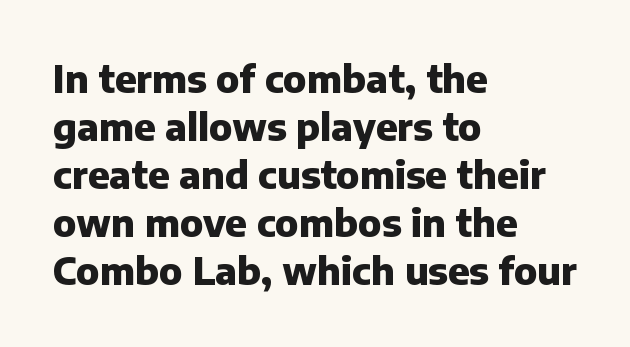
The image shows 38 px heavy sans-serif type, upright; set left-aligned, normal line spacing (1.26x), normal letter spacing, not underlined; low stroke contrast and a medium x-height.
